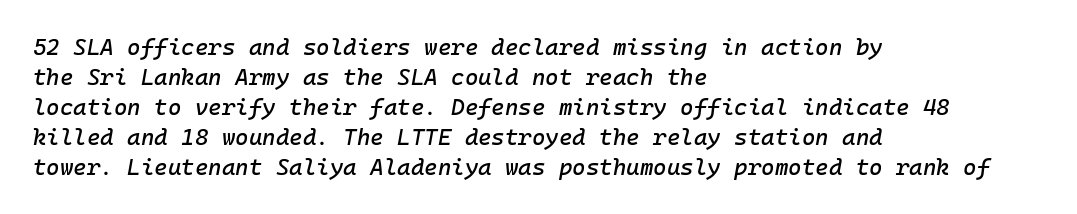
The image shows 23 px text type, italic (leaning right); set left-aligned, normal line spacing (1.3x), normal letter spacing, not underlined.
